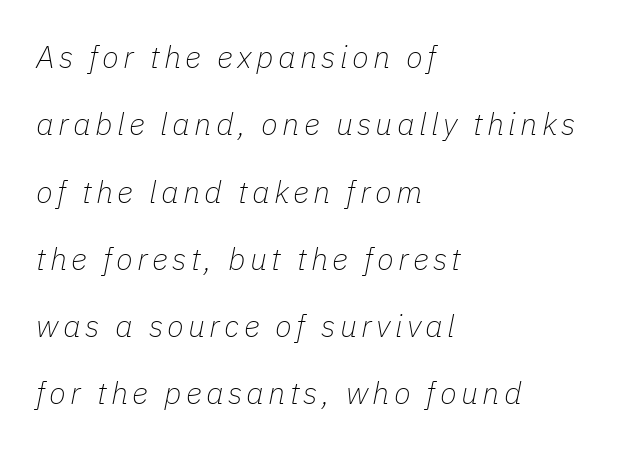
{"italic": "yes", "lean": "right", "slant_degrees": 11, "bold": "no", "weight": "thin", "width": "normal", "stroke_contrast": "low", "x_height": "medium", "monospaced": "no", "underline": "no", "align": "left", "line_spacing": "loose", "line_spacing_ratio": 2.17, "glyph_px": 31}
